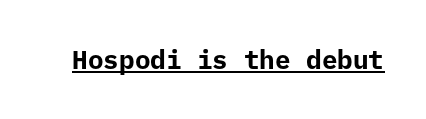
The image shows 26 px bold type, upright; set normal letter spacing, underlined.
